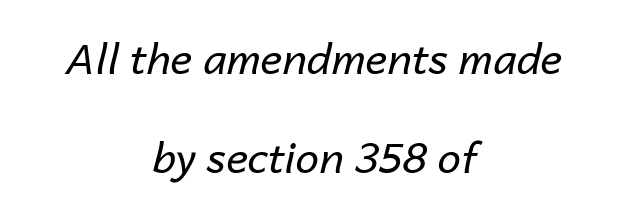
The image shows 42 px regular-weight type, italic (leaning right); set centered, loose line spacing (2.35x), normal letter spacing, not underlined; low stroke contrast and a medium x-height.
